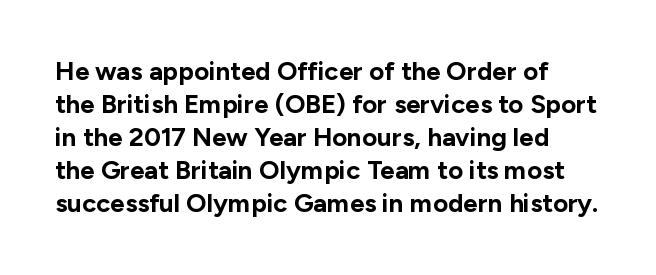
{"italic": "no", "bold": "yes", "underline": "no", "line_spacing": "normal", "line_spacing_ratio": 1.27, "letter_spacing": "normal", "letter_spacing_em": 0.0, "glyph_px": 26}
